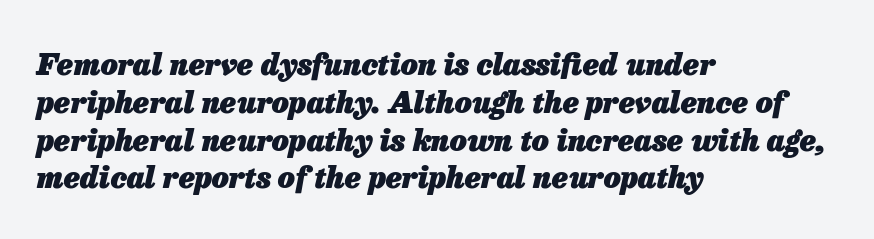
Q: Is the text bold? A: Yes.
Q: Is the text italic (slanted)? A: Yes, it leans right by about 13 degrees.
Q: Is the text underlined? A: No.
Q: How is the paragraph aligned? A: Left-aligned.
Q: Is the spacing between letters normal or unusually wide? A: Normal.
Q: Is the spacing between lines tight, normal or loose? A: Normal.
Q: Width (condensed, normal, or wide)? A: Normal.
Q: Stroke contrast? A: Low.
Q: x-height? A: Medium.
Q: Monospaced? A: No.
